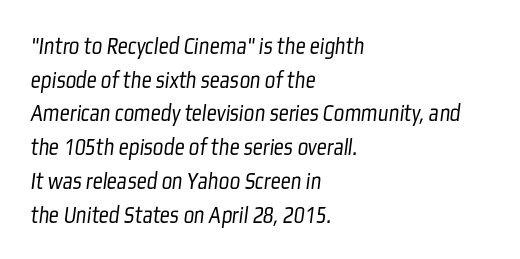
{"bold": "no", "underline": "no", "align": "left", "line_spacing": "normal", "line_spacing_ratio": 1.35, "letter_spacing": "normal", "letter_spacing_em": 0.0, "glyph_px": 25}
